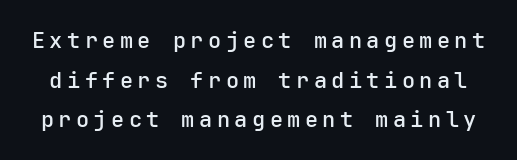
{"italic": "no", "bold": "semi", "underline": "no", "line_spacing_ratio": 1.8, "letter_spacing": "wide", "letter_spacing_em": 0.2, "glyph_px": 22}
